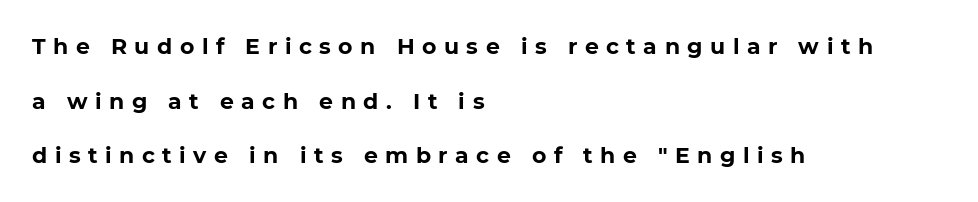
The image shows 22 px bold type; set left-aligned, loose line spacing (2.48x), unusually wide letter spacing (+0.34 em), not underlined.
